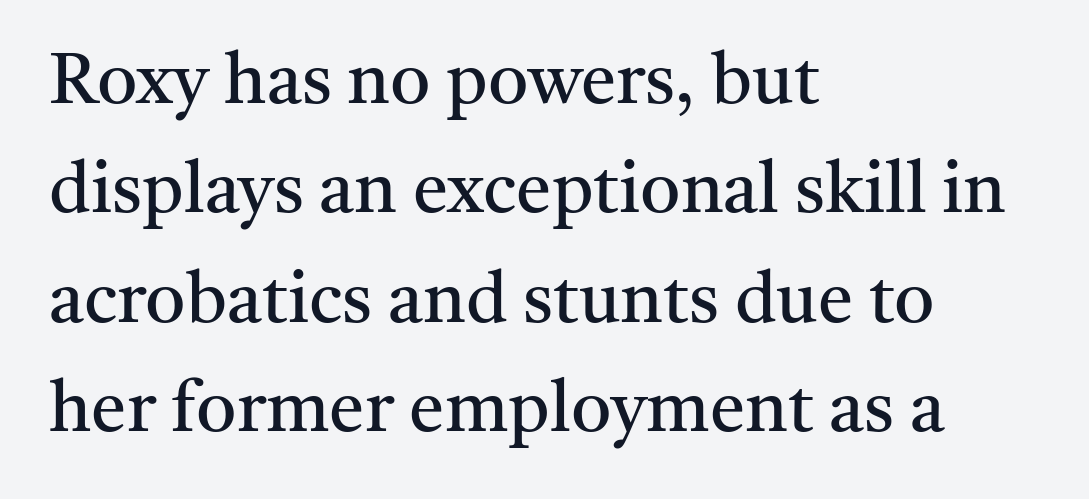
Q: Is the text bold? A: No.
Q: Is the text italic (slanted)? A: No, it is upright.
Q: Is the typeface a serif or a sans-serif typeface? A: Serif.
Q: Is the text underlined? A: No.
Q: How is the paragraph aligned? A: Left-aligned.
Q: Is the spacing between letters normal or unusually wide? A: Normal.
Q: Is the spacing between lines tight, normal or loose? A: Normal.
Q: Width (condensed, normal, or wide)? A: Normal.
Q: Stroke contrast? A: Medium.
Q: x-height? A: Medium.
Q: Monospaced? A: No.
